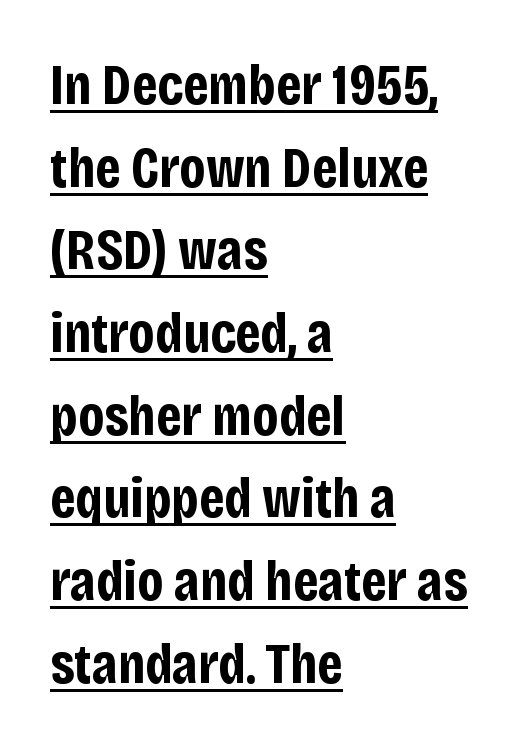
The image shows 57 px bold, condensed sans-serif type, upright; set left-aligned, normal line spacing (1.45x), normal letter spacing, underlined; low stroke contrast and a large x-height.
